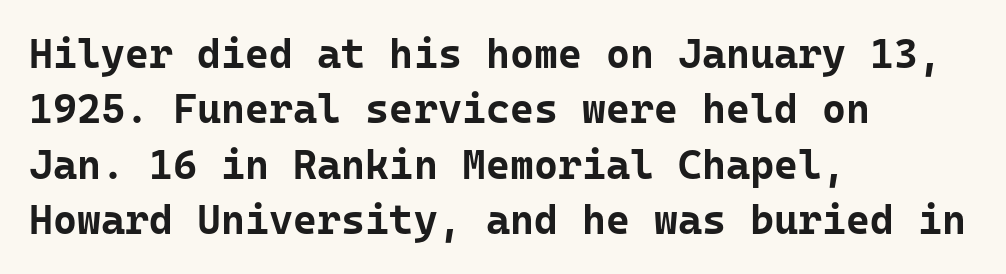
The image shows 41 px bold sans-serif type, upright, monospaced; set left-aligned, normal line spacing (1.35x), normal letter spacing, not underlined; low stroke contrast and a medium x-height.
